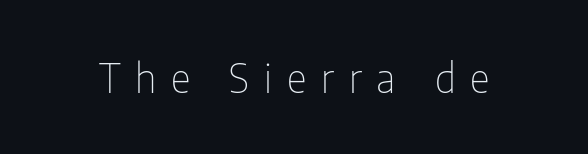
{"serif": "no", "italic": "no", "bold": "no", "weight": "thin", "width": "condensed", "stroke_contrast": "low", "x_height": "medium", "monospaced": "no", "underline": "no", "letter_spacing": "wide", "letter_spacing_em": 0.38, "glyph_px": 39}
